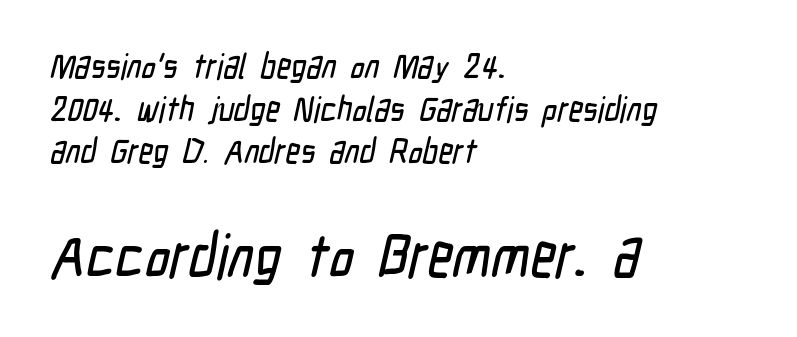
The image shows 61 px condensed sans-serif type; set left-aligned, line spacing 1.22x, normal letter spacing, not underlined; the second (bottom) block is 1.74x larger; low stroke contrast and a medium x-height.
